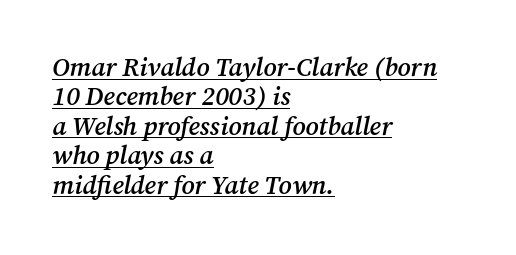
The image shows 26 px text type, italic (leaning right); set left-aligned, tight line spacing (1.13x), normal letter spacing, underlined.
